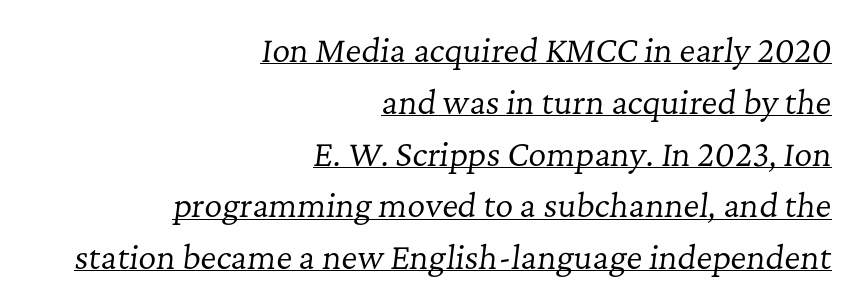
Q: Is the text bold? A: No.
Q: Is the text italic (slanted)? A: Yes, it leans right by about 7 degrees.
Q: Is the typeface a serif or a sans-serif typeface? A: Serif.
Q: Is the text underlined? A: Yes.
Q: How is the paragraph aligned? A: Right-aligned.
Q: Is the spacing between letters normal or unusually wide? A: Normal.
Q: Is the spacing between lines tight, normal or loose? A: Normal.
Q: Width (condensed, normal, or wide)? A: Normal.
Q: Stroke contrast? A: Low.
Q: x-height? A: Medium.
Q: Monospaced? A: No.
